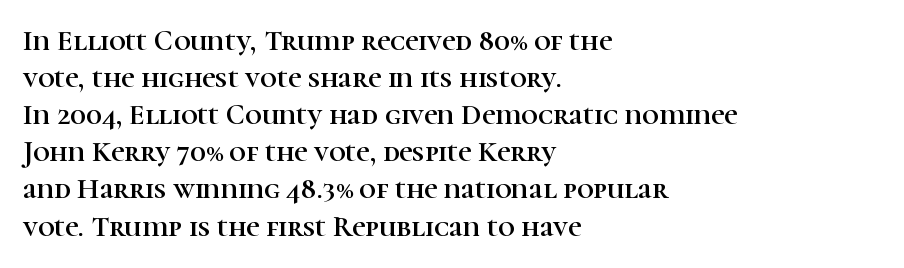
Font category for this specimen: serif. Spacing verdict: proportional, widths tailored to each character. Plain, unruled lines of type. This sample is left-justified, so line endings fall wherever the words run out.
